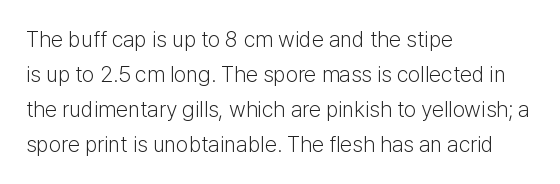
Q: Is the text bold? A: No.
Q: Is the text italic (slanted)? A: No, it is upright.
Q: Is the text underlined? A: No.
Q: How is the paragraph aligned? A: Left-aligned.
Q: Is the spacing between letters normal or unusually wide? A: Normal.
Q: Is the spacing between lines tight, normal or loose? A: Normal.
